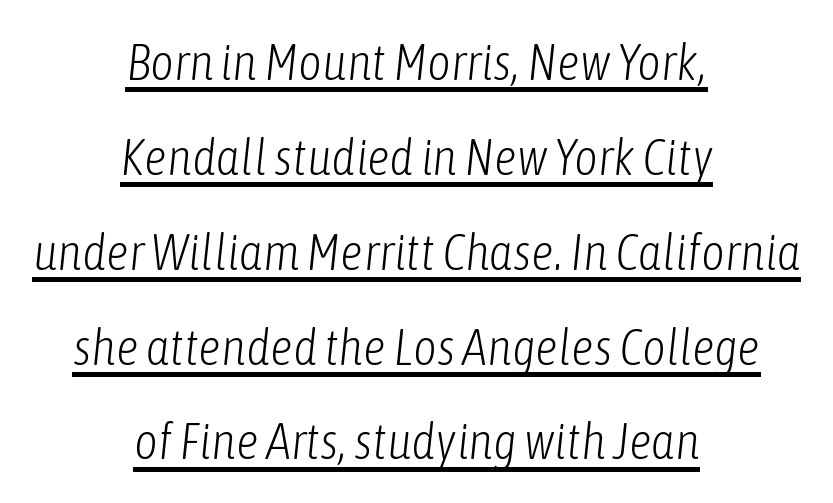
Q: Is the text bold? A: No.
Q: Is the text italic (slanted)? A: Yes, it leans right by about 6 degrees.
Q: Is the text underlined? A: Yes.
Q: How is the paragraph aligned? A: Centered.
Q: Is the spacing between letters normal or unusually wide? A: Normal.
Q: Width (condensed, normal, or wide)? A: Condensed.
Q: Stroke contrast? A: Low.
Q: x-height? A: Medium.
Q: Monospaced? A: No.
